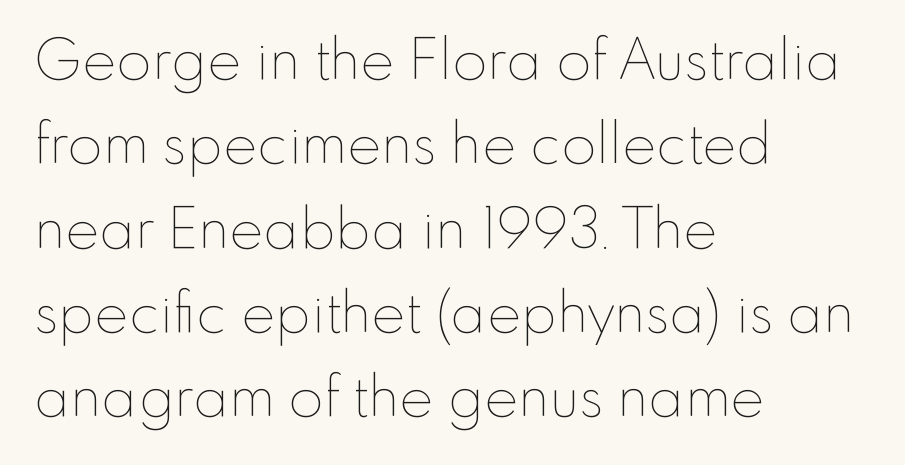
The image shows 57 px thin type, upright; set left-aligned, normal line spacing (1.48x), normal letter spacing, not underlined; low stroke contrast and a small x-height.
